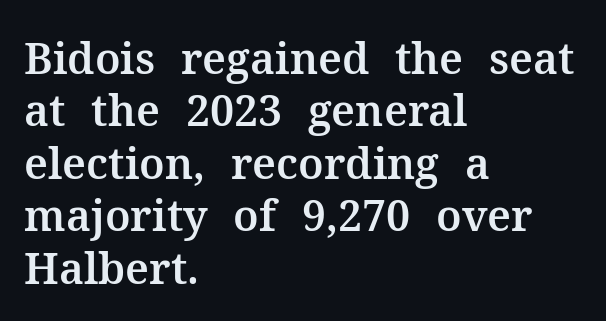
{"serif": "yes", "italic": "no", "width": "normal", "stroke_contrast": "medium", "x_height": "medium", "monospaced": "no", "underline": "no", "align": "left", "line_spacing_ratio": 1.22, "letter_spacing": "normal", "letter_spacing_em": 0.0, "glyph_px": 43}
